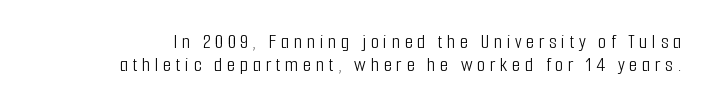
{"italic": "no", "bold": "no", "underline": "no", "line_spacing": "tight", "line_spacing_ratio": 1.08, "letter_spacing": "wide", "letter_spacing_em": 0.22, "glyph_px": 21}
